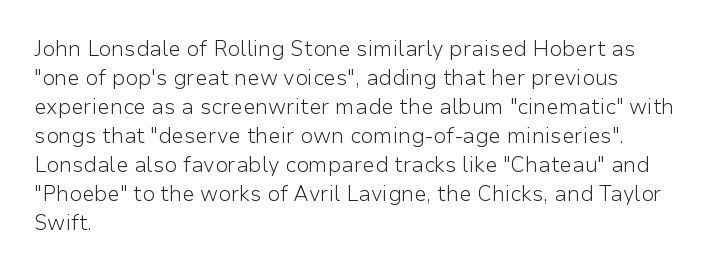
The image shows 21 px text type, upright; set left-aligned, normal line spacing (1.38x), normal letter spacing, not underlined.
